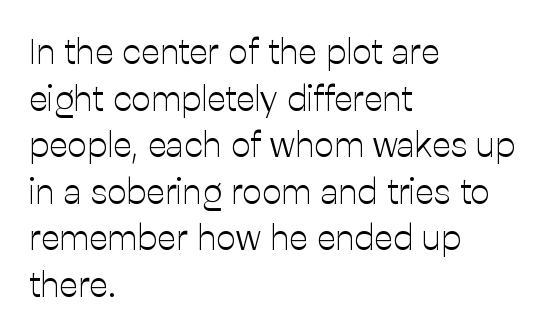
Notice how the stems are strictly vertical — no italics here. Proportional: the letters do not fall into vertical columns. Each row of text sits above clean, open space. Does extra space separate the letters? No, they use regular spacing. Observe the absence of serifs on each vertical stroke in this sample. Is there much room between lines? A standard amount, neither cramped nor airy.
